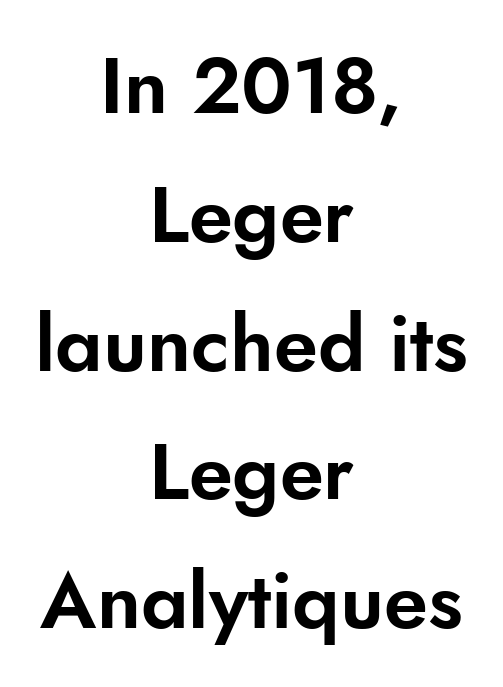
{"serif": "no", "italic": "no", "width": "normal", "stroke_contrast": "low", "x_height": "small", "monospaced": "no", "underline": "no", "align": "center", "line_spacing": "normal", "line_spacing_ratio": 1.63, "letter_spacing": "normal", "letter_spacing_em": 0.0, "glyph_px": 79}
